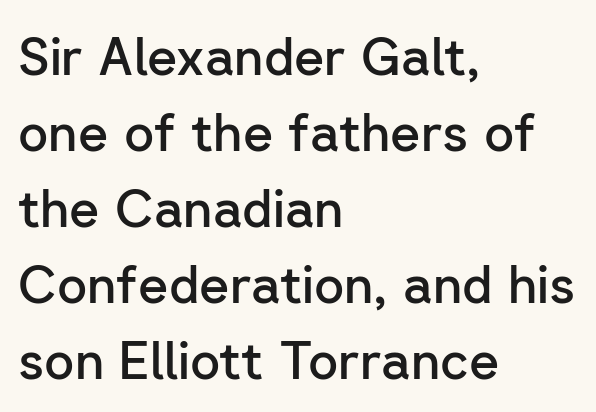
The letters advance in unequal steps, a hallmark of proportional type. Students, observe: this is what conventionally led text looks like. Posture: vertical. The text block is weighted toward the left margin, trailing off unevenly rightward.
